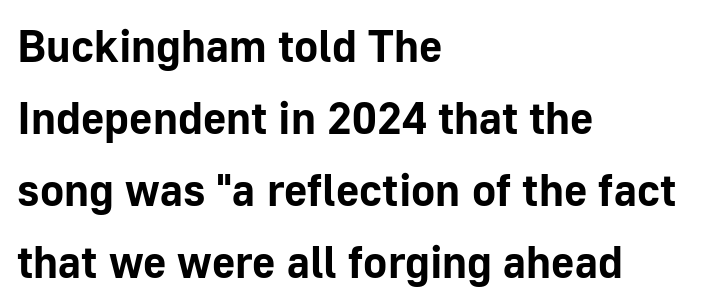
{"serif": "no", "italic": "no", "bold": "yes", "weight": "bold", "width": "normal", "stroke_contrast": "low", "x_height": "medium", "monospaced": "no", "underline": "no", "align": "left", "line_spacing": "normal", "line_spacing_ratio": 1.6, "letter_spacing": "normal", "letter_spacing_em": 0.0, "glyph_px": 45}
